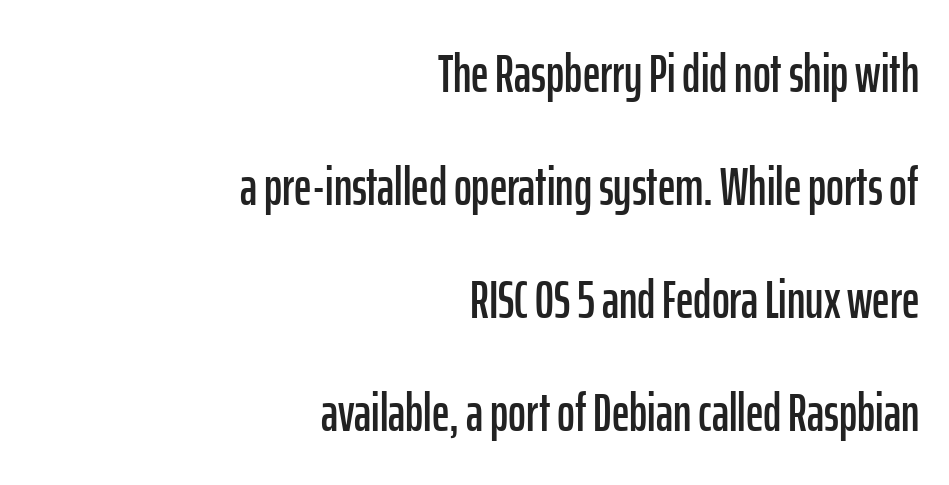
Varying glyph widths throughout — classic text-font behaviour. Typographically, this falls in the sans-serif category. Regarding leading, the lines here are spaced well apart. Compared with a flush-left layout, this one pins lines to the opposite, right side. Every character sits straight up, as roman type does.
